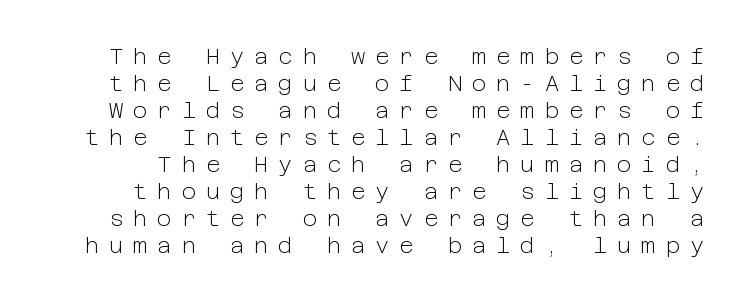
{"italic": "no", "bold": "no", "underline": "no", "line_spacing_ratio": 1.23, "letter_spacing": "wide", "letter_spacing_em": 0.45, "glyph_px": 22}
